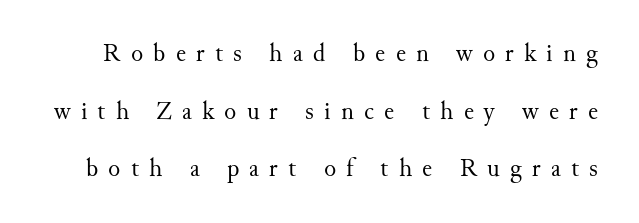
The image shows 25 px text type, upright; set loose line spacing (2.31x), unusually wide letter spacing (+0.41 em), not underlined.
